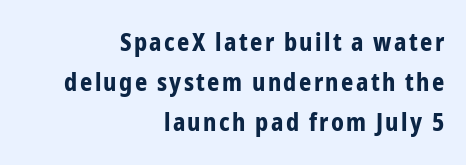
The image shows 24 px bold type, upright; set right-aligned, normal line spacing (1.66x), not underlined.
